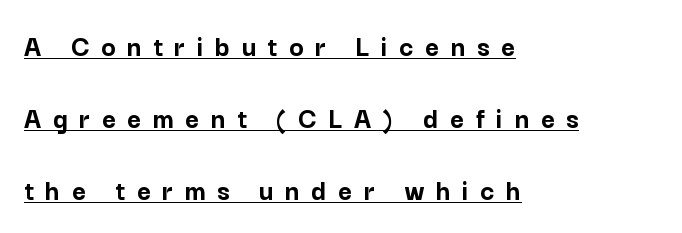
The image shows 30 px semibold sans-serif type, upright; set left-aligned, loose line spacing (2.4x), unusually wide letter spacing (+0.39 em), underlined; low stroke contrast and a medium x-height.
